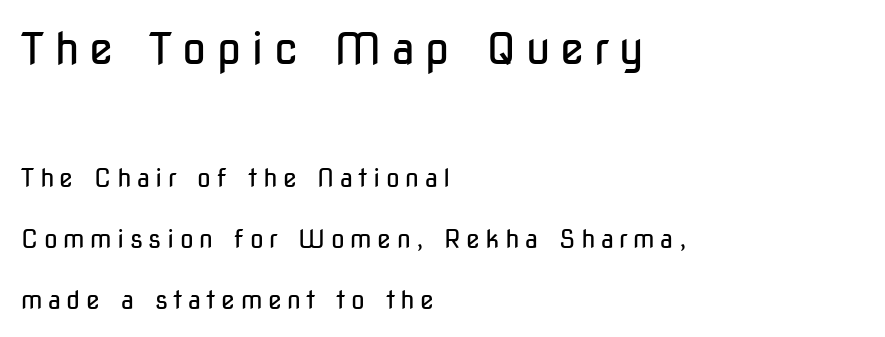
Q: Is the text bold? A: No.
Q: Is the text italic (slanted)? A: No, it is upright.
Q: Is the typeface a serif or a sans-serif typeface? A: Sans-serif.
Q: Is the text underlined? A: No.
Q: How is the paragraph aligned? A: Left-aligned.
Q: Is the spacing between letters normal or unusually wide? A: Unusually wide.
Q: Is the spacing between lines tight, normal or loose? A: Loose.
Q: Which block of text is set in a larger size, the first (top) or the second (bottom)? A: The first (top) one.
Q: Width (condensed, normal, or wide)? A: Condensed.
Q: Stroke contrast? A: Low.
Q: x-height? A: Medium.
Q: Monospaced? A: No.
